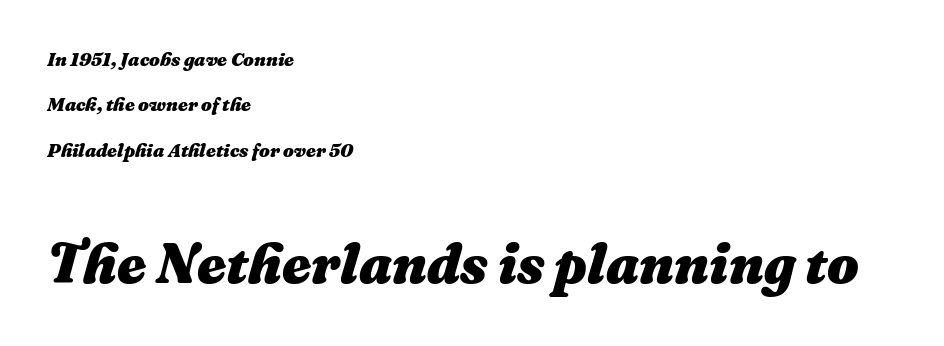
Thick stems and heavy bowls — unmistakably bold. The text carries the slant typical of an italic or oblique font. The foot of each line stays bare and open. Does the bottom block carry the larger type? Yes, it does. These lines are set flush left with a ragged right edge.
